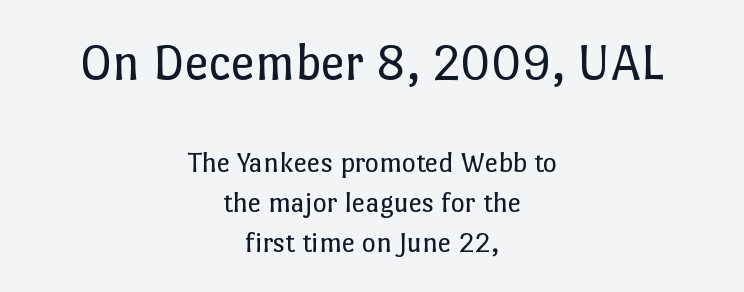
Letters rest on an invisible, unmarked baseline. Line spacing here is normal. You could not count columns in this text — the font is proportionally spaced. Alignment: centered. Look at the tracking — it's just the regular setting, nothing added.
